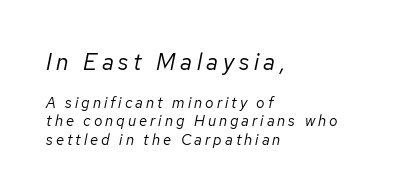
The type is letterspaced generously, with wide tracking. Slant detected: the letters are inclined. Which of the two is more prominent by size? The first, at the top. Is the stroke heavy? The answer is a plain regular-or-lighter. No word sits above an underline.
